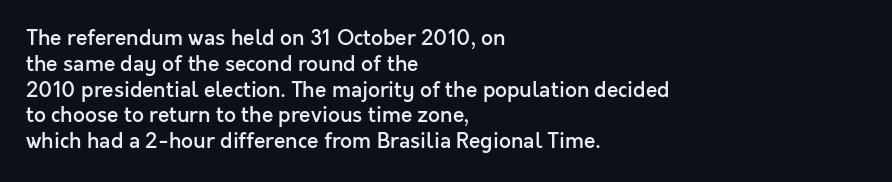
{"italic": "no", "bold": "semi", "underline": "no", "align": "left", "line_spacing_ratio": 1.23, "letter_spacing": "normal", "letter_spacing_em": 0.0, "glyph_px": 21}
